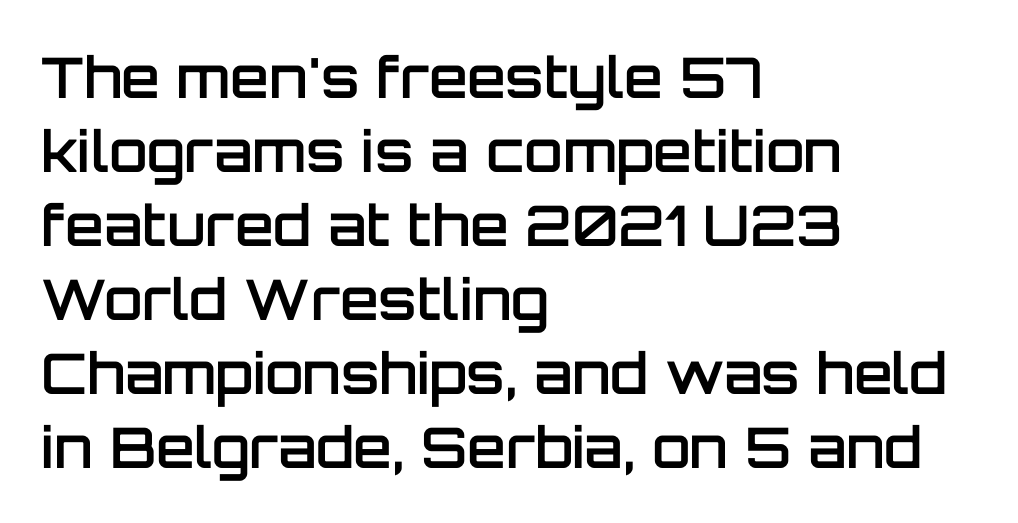
The image shows 56 px semibold sans-serif type, upright; set left-aligned, normal line spacing (1.32x), normal letter spacing, not underlined; low stroke contrast and a large x-height.
